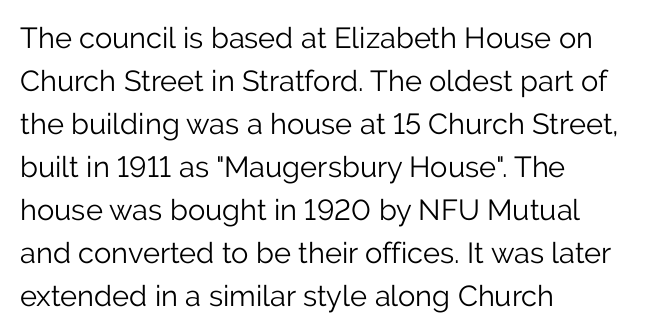
Q: Is the text bold? A: No.
Q: Is the text italic (slanted)? A: No, it is upright.
Q: Is the typeface a serif or a sans-serif typeface? A: Sans-serif.
Q: Is the text underlined? A: No.
Q: How is the paragraph aligned? A: Left-aligned.
Q: Is the spacing between letters normal or unusually wide? A: Normal.
Q: Is the spacing between lines tight, normal or loose? A: Normal.
Q: Width (condensed, normal, or wide)? A: Normal.
Q: Stroke contrast? A: Low.
Q: x-height? A: Medium.
Q: Monospaced? A: No.
